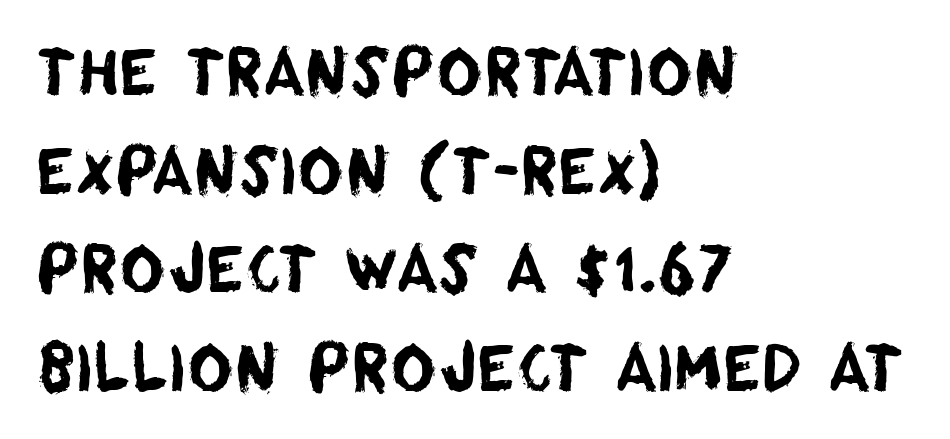
The image shows 62 px sans-serif type; set left-aligned, normal line spacing (1.59x), normal letter spacing, not underlined; low stroke contrast and a large x-height.
